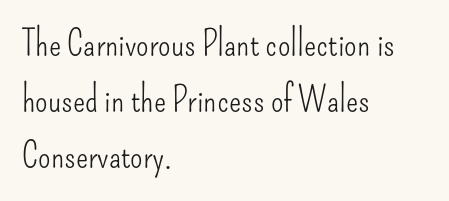
{"serif": "no", "italic": "no", "bold": "no", "weight": "light", "width": "condensed", "stroke_contrast": "low", "x_height": "small", "monospaced": "no", "underline": "no", "align": "left", "line_spacing": "normal", "line_spacing_ratio": 1.56, "letter_spacing": "normal", "letter_spacing_em": 0.0, "glyph_px": 36}
